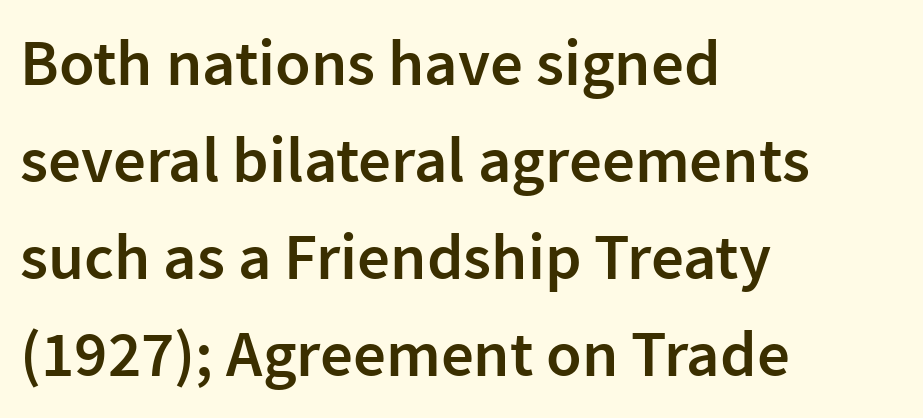
{"serif": "no", "italic": "no", "bold": "semi", "weight": "semibold", "width": "normal", "stroke_contrast": "low", "x_height": "medium", "monospaced": "no", "underline": "no", "align": "left", "line_spacing": "normal", "line_spacing_ratio": 1.49, "letter_spacing": "normal", "letter_spacing_em": 0.0, "glyph_px": 65}
